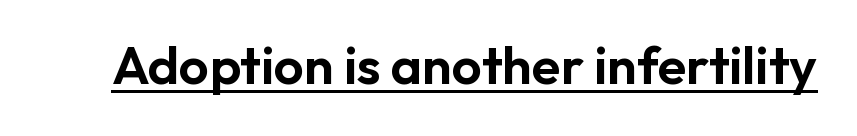
{"serif": "no", "italic": "no", "width": "normal", "stroke_contrast": "low", "x_height": "medium", "monospaced": "no", "underline": "yes", "letter_spacing": "normal", "letter_spacing_em": 0.0, "glyph_px": 53}
